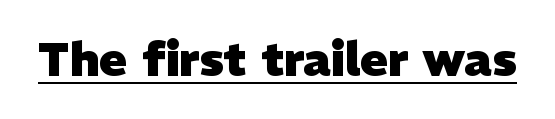
{"serif": "no", "bold": "yes", "weight": "heavy", "width": "normal", "stroke_contrast": "low", "x_height": "medium", "monospaced": "no", "underline": "yes", "letter_spacing": "normal", "letter_spacing_em": 0.0, "glyph_px": 46}
